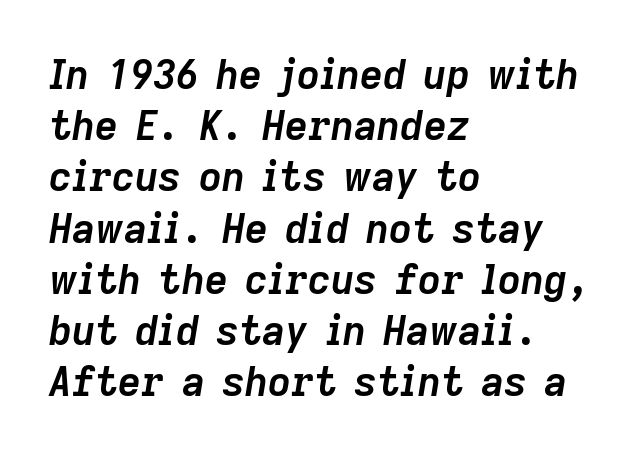
{"italic": "yes", "lean": "right", "slant_degrees": 9, "bold": "yes", "weight": "semibold", "width": "normal", "stroke_contrast": "low", "x_height": "medium", "monospaced": "no", "underline": "no", "align": "left", "line_spacing": "normal", "line_spacing_ratio": 1.28, "letter_spacing": "normal", "letter_spacing_em": 0.0, "glyph_px": 40}
